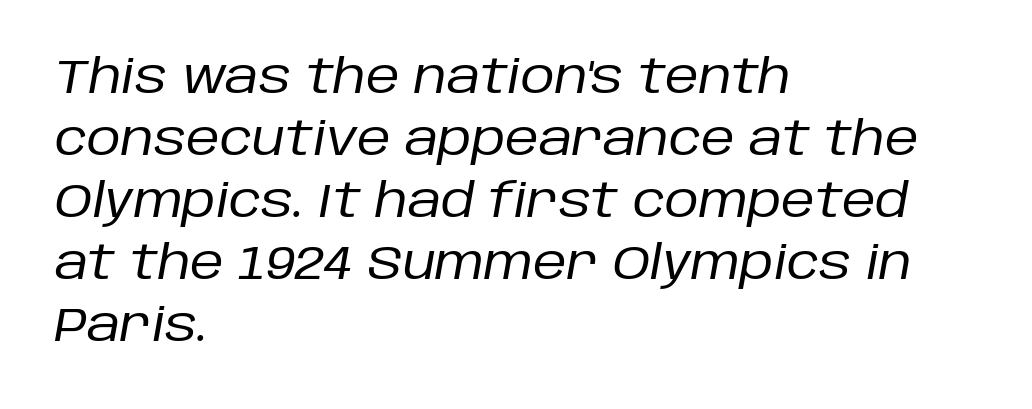
{"italic": "yes", "lean": "right", "slant_degrees": 10, "bold": "no", "weight": "regular", "width": "normal", "stroke_contrast": "low", "x_height": "large", "monospaced": "no", "underline": "no", "align": "left", "line_spacing": "normal", "line_spacing_ratio": 1.32, "letter_spacing": "normal", "letter_spacing_em": 0.0, "glyph_px": 47}
